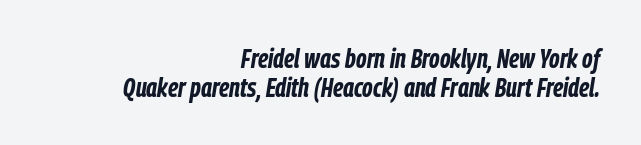
The image shows 27 px bold type, italic (leaning right); set right-aligned, tight line spacing (1.07x), normal letter spacing, not underlined.
